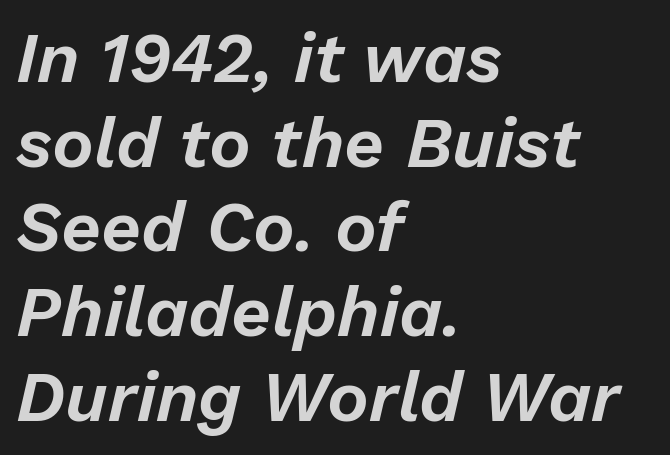
Q: Is the text italic (slanted)? A: Yes, it leans right by about 13 degrees.
Q: Is the text underlined? A: No.
Q: How is the paragraph aligned? A: Left-aligned.
Q: Is the spacing between letters normal or unusually wide? A: Normal.
Q: Width (condensed, normal, or wide)? A: Normal.
Q: Stroke contrast? A: Low.
Q: x-height? A: Medium.
Q: Monospaced? A: No.
